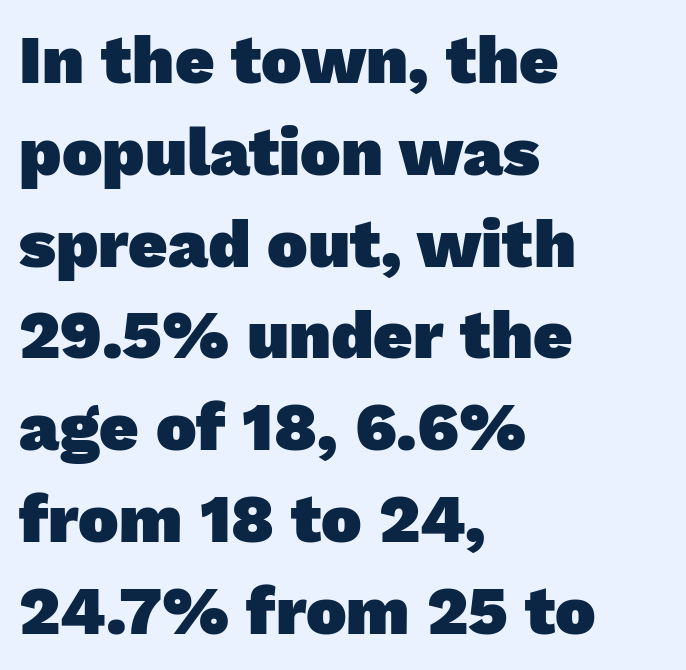
Q: Is the text bold? A: Yes.
Q: Is the typeface a serif or a sans-serif typeface? A: Sans-serif.
Q: Is the text underlined? A: No.
Q: How is the paragraph aligned? A: Left-aligned.
Q: Is the spacing between letters normal or unusually wide? A: Normal.
Q: Is the spacing between lines tight, normal or loose? A: Normal.
Q: Width (condensed, normal, or wide)? A: Normal.
Q: Stroke contrast? A: Low.
Q: x-height? A: Medium.
Q: Monospaced? A: No.
